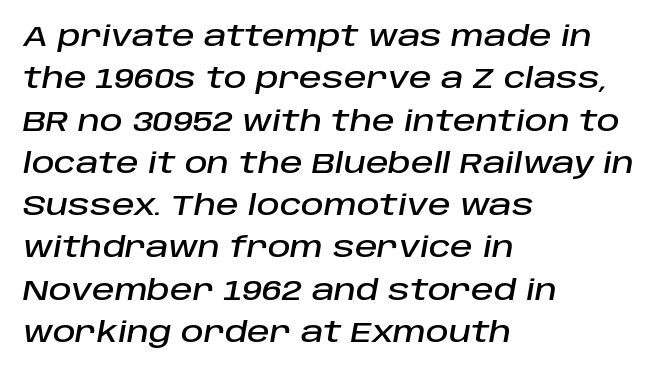
Q: Is the text italic (slanted)? A: Yes, it leans right by about 10 degrees.
Q: Is the text underlined? A: No.
Q: How is the paragraph aligned? A: Left-aligned.
Q: Is the spacing between letters normal or unusually wide? A: Normal.
Q: Is the spacing between lines tight, normal or loose? A: Normal.
Q: Width (condensed, normal, or wide)? A: Normal.
Q: Stroke contrast? A: Low.
Q: x-height? A: Large.
Q: Monospaced? A: No.
